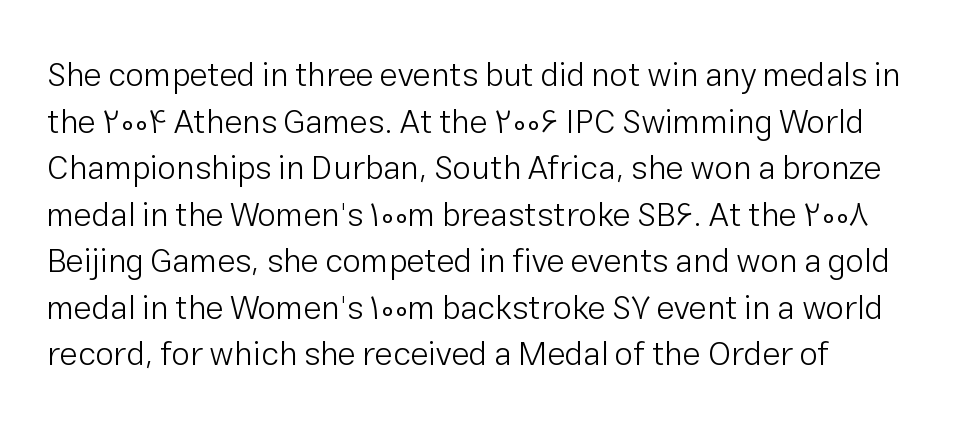
{"serif": "no", "italic": "no", "bold": "no", "weight": "light", "width": "normal", "stroke_contrast": "low", "x_height": "medium", "monospaced": "no", "underline": "no", "align": "left", "line_spacing": "normal", "line_spacing_ratio": 1.41, "letter_spacing": "normal", "letter_spacing_em": 0.0, "glyph_px": 33}
